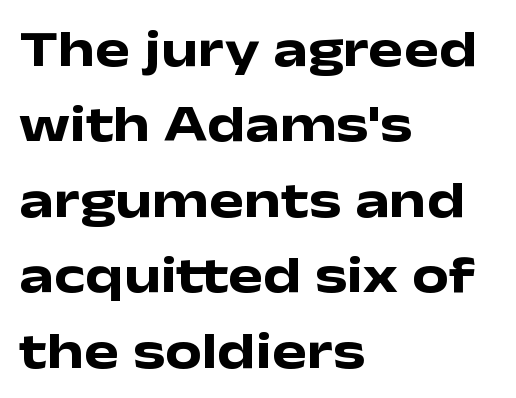
Q: Is the text bold? A: Yes.
Q: Is the text italic (slanted)? A: No, it is upright.
Q: Is the typeface a serif or a sans-serif typeface? A: Sans-serif.
Q: Is the text underlined? A: No.
Q: How is the paragraph aligned? A: Left-aligned.
Q: Is the spacing between letters normal or unusually wide? A: Normal.
Q: Is the spacing between lines tight, normal or loose? A: Normal.
Q: Width (condensed, normal, or wide)? A: Wide.
Q: Stroke contrast? A: Low.
Q: x-height? A: Medium.
Q: Monospaced? A: No.
